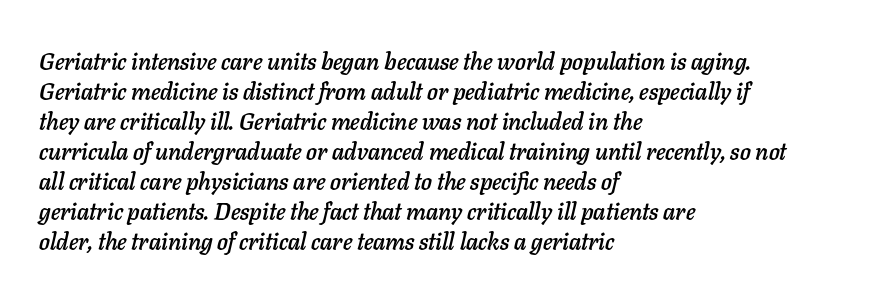
Q: Is the text italic (slanted)? A: Yes, it leans right by about 11 degrees.
Q: Is the text underlined? A: No.
Q: How is the paragraph aligned? A: Left-aligned.
Q: Is the spacing between letters normal or unusually wide? A: Normal.
Q: Is the spacing between lines tight, normal or loose? A: Normal.
